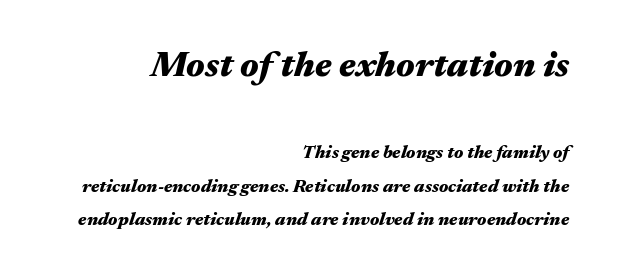
Q: Is the text bold? A: Yes.
Q: Is the text italic (slanted)? A: Yes, it leans right by about 17 degrees.
Q: Is the text underlined? A: No.
Q: How is the paragraph aligned? A: Right-aligned.
Q: Is the spacing between letters normal or unusually wide? A: Normal.
Q: Which block of text is set in a larger size, the first (top) or the second (bottom)? A: The first (top) one.
Q: Width (condensed, normal, or wide)? A: Wide.
Q: Stroke contrast? A: Medium.
Q: x-height? A: Medium.
Q: Monospaced? A: No.
